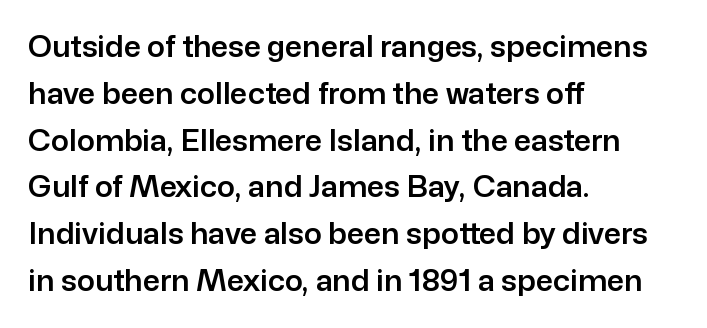
{"serif": "no", "italic": "no", "width": "normal", "stroke_contrast": "low", "x_height": "medium", "monospaced": "no", "underline": "no", "align": "left", "line_spacing": "normal", "line_spacing_ratio": 1.56, "letter_spacing": "normal", "letter_spacing_em": 0.0, "glyph_px": 30}
